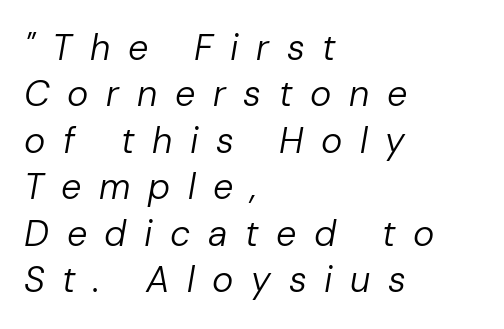
Q: Is the text bold? A: No.
Q: Is the text italic (slanted)? A: Yes, it leans right by about 10 degrees.
Q: Is the text underlined? A: No.
Q: How is the paragraph aligned? A: Left-aligned.
Q: Is the spacing between letters normal or unusually wide? A: Unusually wide.
Q: Is the spacing between lines tight, normal or loose? A: Normal.
Q: Width (condensed, normal, or wide)? A: Normal.
Q: Stroke contrast? A: Low.
Q: x-height? A: Medium.
Q: Monospaced? A: No.
